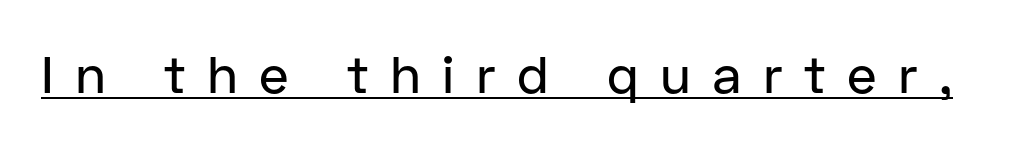
The image shows 52 px sans-serif type, upright; set unusually wide letter spacing (+0.41 em), underlined; low stroke contrast and a medium x-height.
